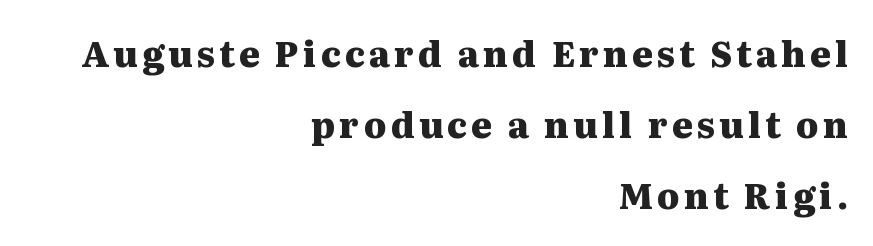
The image shows 35 px heavy, wide serif type, upright; set right-aligned, loose line spacing (2.03x), not underlined; medium stroke contrast and a medium x-height.
